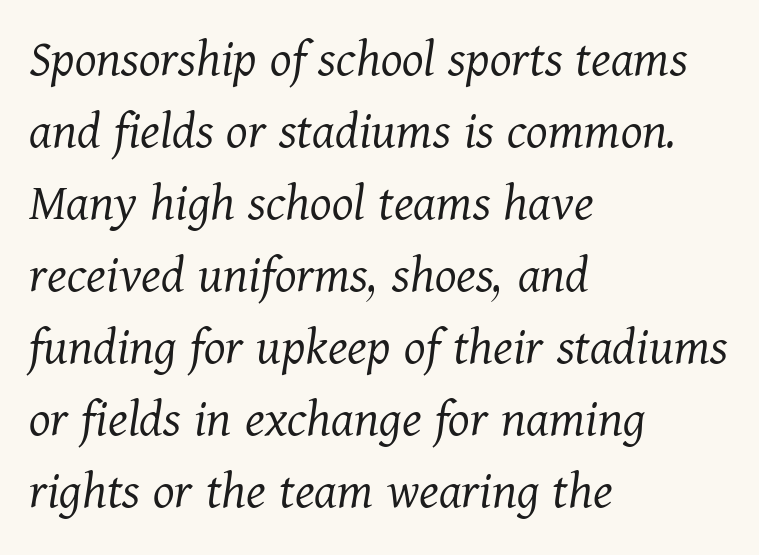
Q: Is the text bold? A: No.
Q: Is the text italic (slanted)? A: Yes, it leans right by about 11 degrees.
Q: Is the typeface a serif or a sans-serif typeface? A: Serif.
Q: Is the text underlined? A: No.
Q: How is the paragraph aligned? A: Left-aligned.
Q: Is the spacing between letters normal or unusually wide? A: Normal.
Q: Is the spacing between lines tight, normal or loose? A: Normal.
Q: Width (condensed, normal, or wide)? A: Normal.
Q: Stroke contrast? A: Medium.
Q: x-height? A: Medium.
Q: Monospaced? A: No.
